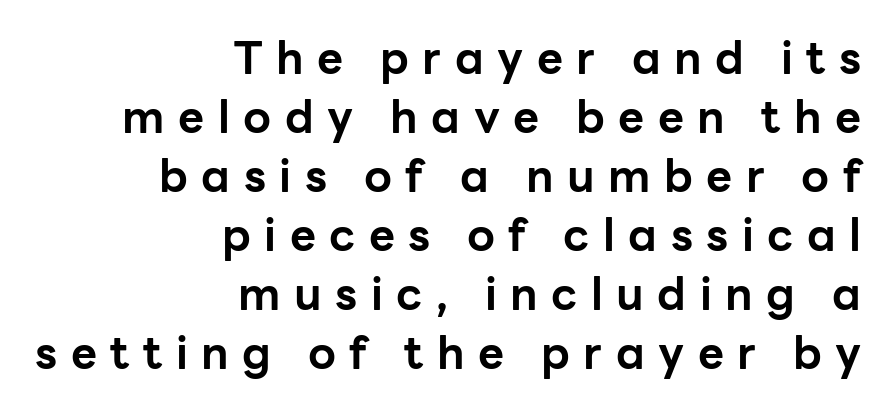
The image shows 45 px bold sans-serif type, upright; set right-aligned, normal line spacing (1.31x), unusually wide letter spacing (+0.3 em), not underlined; low stroke contrast and a medium x-height.
